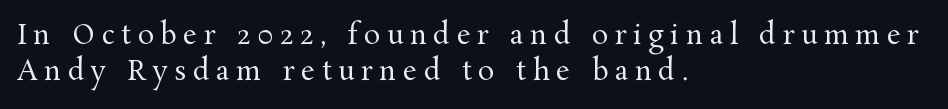
Every character sits straight up, as roman type does. The characters are drawn with everyday or finer stroke widths. A typesetter would call this leading conventional body-copy spacing. Quick note: underline off.
